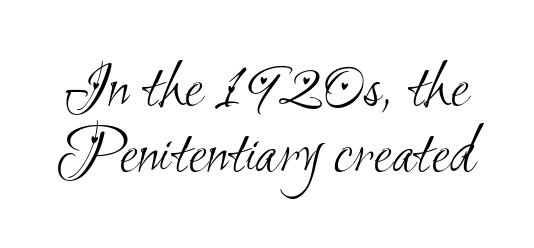
Only glyphs here, with clear space below each row. The face used here is a sans, in the tradition of grotesques and geometrics. On a weight scale, this lands at 450 or below. You could not count columns in this text — the font is proportionally spaced. The lines are packed closely together with very little leading. How are the letters spaced? Ordinarily, with no added tracking.
